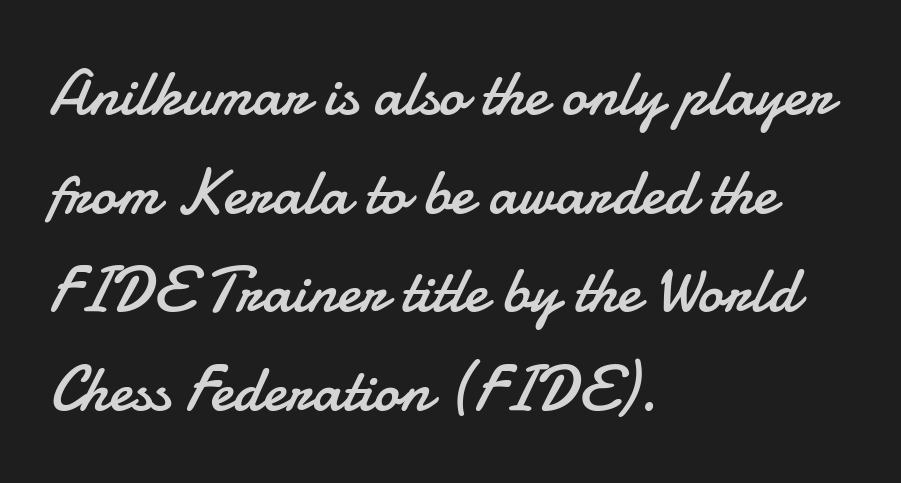
{"serif": "no", "bold": "no", "weight": "regular", "width": "normal", "stroke_contrast": "low", "x_height": "small", "monospaced": "no", "underline": "no", "align": "left", "line_spacing": "normal", "line_spacing_ratio": 1.54, "letter_spacing": "normal", "letter_spacing_em": 0.0, "glyph_px": 64}
